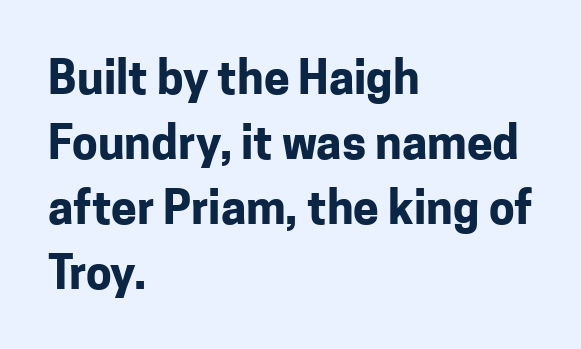
{"serif": "no", "italic": "no", "bold": "yes", "weight": "bold", "width": "normal", "stroke_contrast": "low", "x_height": "medium", "monospaced": "no", "underline": "no", "align": "left", "line_spacing": "normal", "line_spacing_ratio": 1.41, "letter_spacing": "normal", "letter_spacing_em": 0.0, "glyph_px": 46}
